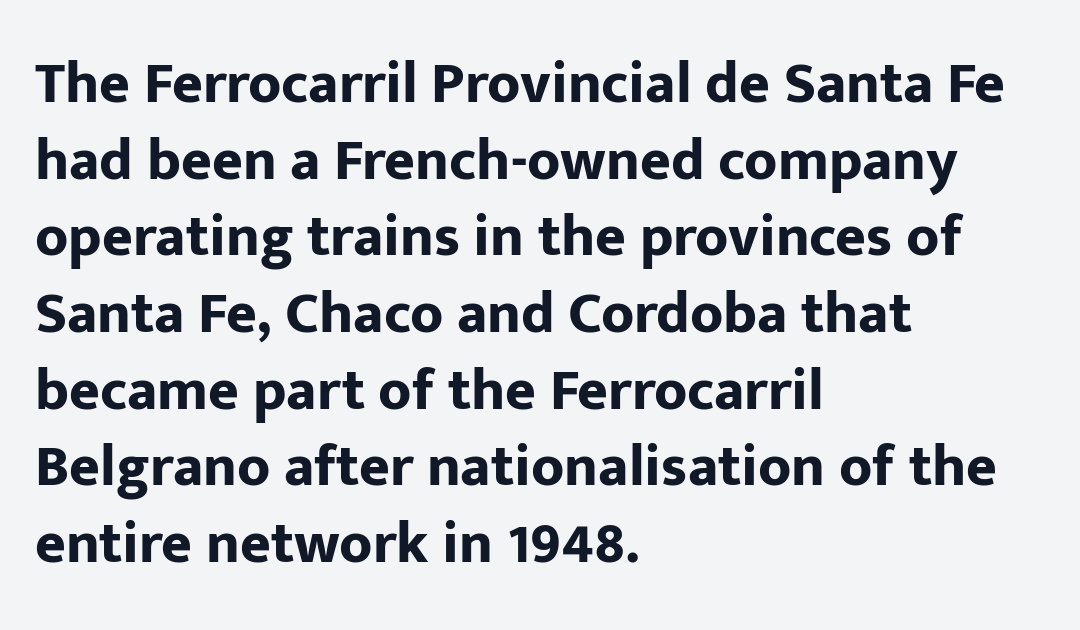
No italicization has been applied; the sample stays upright. Students, observe: this is what conventionally led text looks like. Horizontally, the lines are justified to the leading edge only. You can tell from the bare stems that sans-serif type was used. Think of a printed novel: that variable character pitch is what you see here. The zone under the glyphs is completely vacant.
